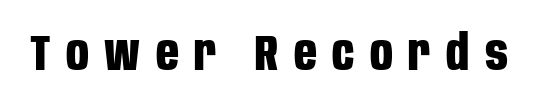
{"serif": "no", "italic": "no", "bold": "yes", "weight": "bold", "width": "condensed", "stroke_contrast": "low", "x_height": "large", "monospaced": "no", "underline": "no", "letter_spacing": "wide", "letter_spacing_em": 0.31, "glyph_px": 50}
